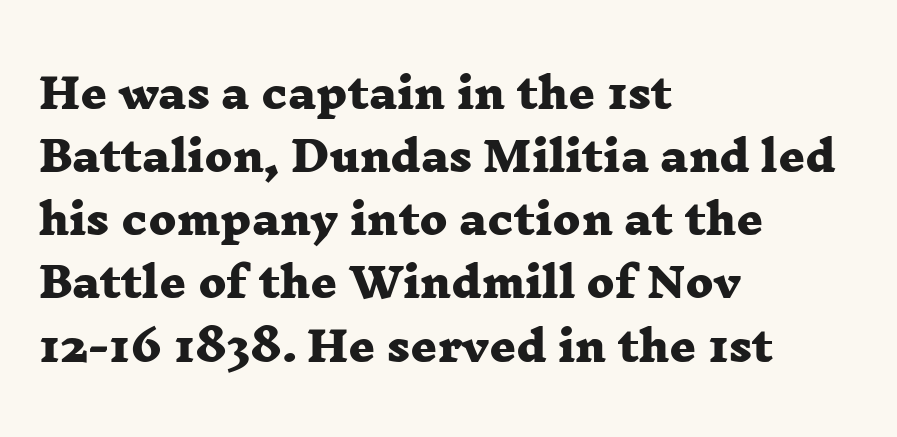
{"serif": "yes", "bold": "yes", "weight": "heavy", "width": "wide", "stroke_contrast": "low", "x_height": "medium", "monospaced": "no", "underline": "no", "align": "left", "line_spacing": "normal", "line_spacing_ratio": 1.54, "letter_spacing": "normal", "letter_spacing_em": 0.0, "glyph_px": 41}
